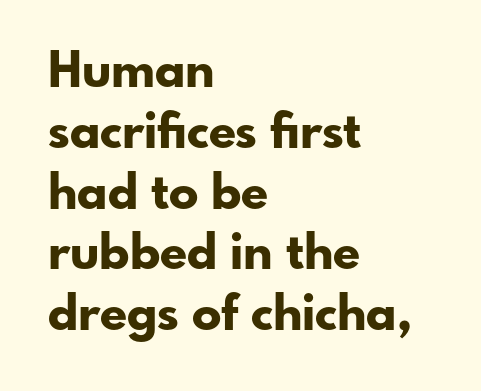
The image shows 49 px bold sans-serif type, upright; set left-aligned, line spacing 1.24x, normal letter spacing, not underlined; low stroke contrast and a small x-height.
